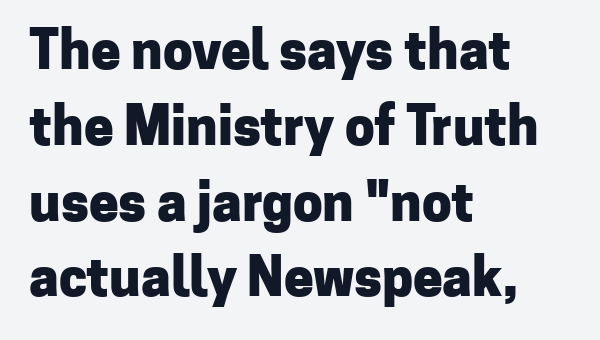
{"serif": "no", "italic": "no", "bold": "yes", "weight": "heavy", "width": "normal", "stroke_contrast": "low", "x_height": "medium", "monospaced": "no", "underline": "no", "align": "left", "line_spacing": "normal", "line_spacing_ratio": 1.43, "letter_spacing": "normal", "letter_spacing_em": 0.0, "glyph_px": 53}
